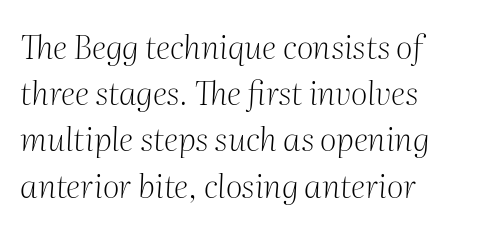
{"serif": "yes", "italic": "yes", "lean": "right", "slant_degrees": 2, "bold": "no", "weight": "light", "width": "normal", "stroke_contrast": "medium", "x_height": "medium", "monospaced": "no", "underline": "no", "line_spacing": "normal", "line_spacing_ratio": 1.4, "letter_spacing": "normal", "letter_spacing_em": 0.0, "glyph_px": 33}
